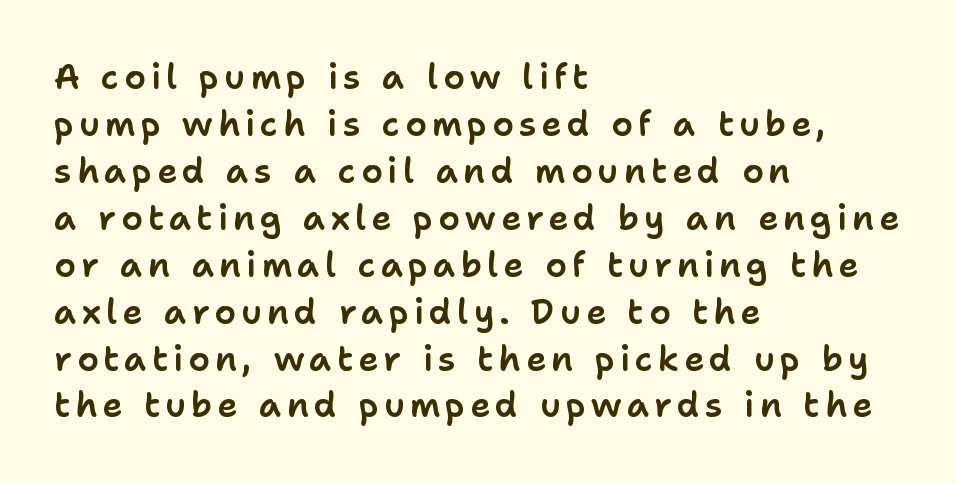
The image shows 34 px sans-serif type, upright; set left-aligned, normal line spacing (1.38x), not underlined; low stroke contrast and a medium x-height.
